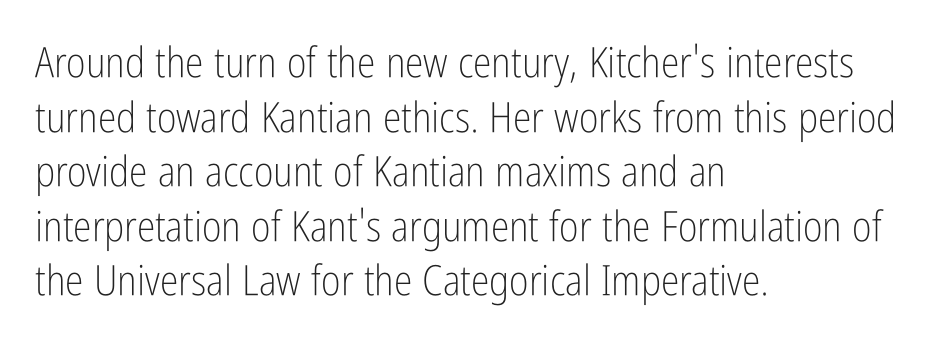
Tracking value appears to be zero — textbook default spacing. A typesetter would label this face a sans. This sample has the flowing, uneven cadence of proportional lettering. The text block is weighted toward the left margin, trailing off unevenly rightward.
